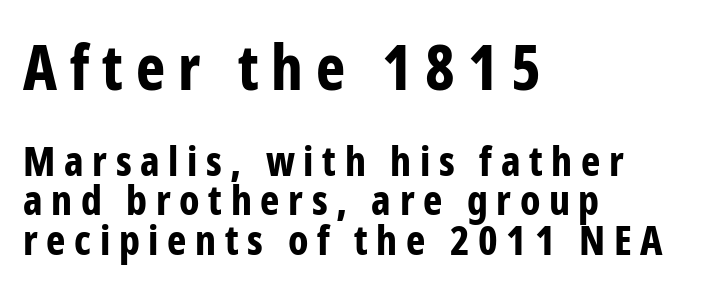
The image shows 62 px bold, condensed sans-serif type, upright; set left-aligned, tight line spacing (0.96x), unusually wide letter spacing (+0.21 em), not underlined; the first (top) block is 1.51x larger; low stroke contrast and a medium x-height.
